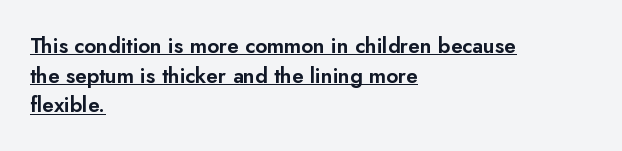
Q: Is the text italic (slanted)? A: No, it is upright.
Q: Is the text underlined? A: Yes.
Q: How is the paragraph aligned? A: Left-aligned.
Q: Is the spacing between letters normal or unusually wide? A: Normal.
Q: Is the spacing between lines tight, normal or loose? A: Normal.
